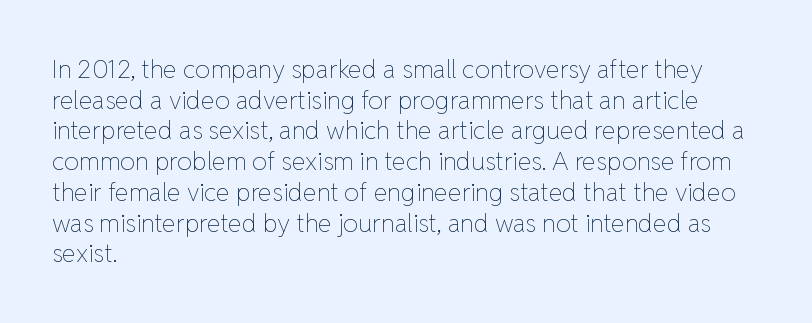
Q: Is the text bold? A: No.
Q: Is the text italic (slanted)? A: No, it is upright.
Q: Is the text underlined? A: No.
Q: How is the paragraph aligned? A: Left-aligned.
Q: Is the spacing between letters normal or unusually wide? A: Normal.
